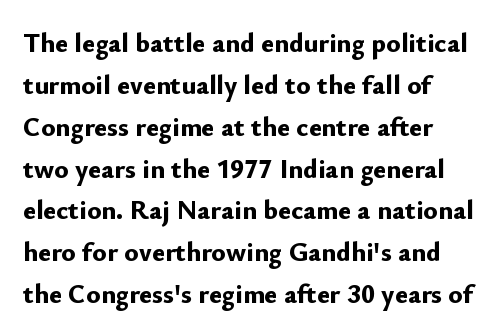
Q: Is the text bold? A: Yes.
Q: Is the text italic (slanted)? A: No, it is upright.
Q: Is the text underlined? A: No.
Q: How is the paragraph aligned? A: Left-aligned.
Q: Is the spacing between letters normal or unusually wide? A: Normal.
Q: Is the spacing between lines tight, normal or loose? A: Normal.
